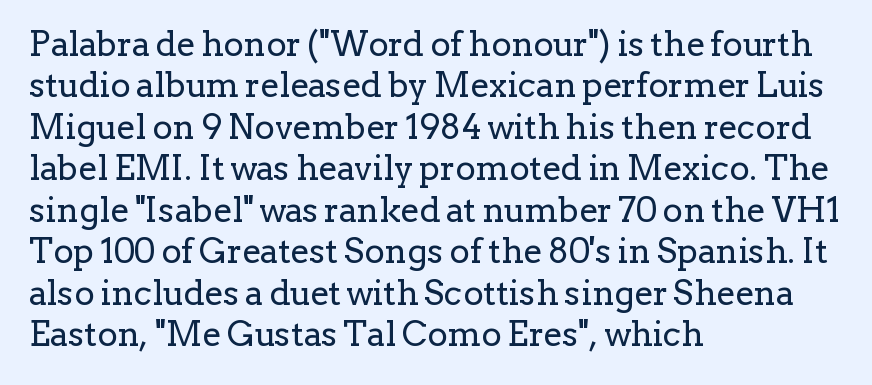
Q: Is the text bold? A: No.
Q: Is the text italic (slanted)? A: No, it is upright.
Q: Is the typeface a serif or a sans-serif typeface? A: Serif.
Q: Is the text underlined? A: No.
Q: How is the paragraph aligned? A: Left-aligned.
Q: Is the spacing between letters normal or unusually wide? A: Normal.
Q: Width (condensed, normal, or wide)? A: Normal.
Q: Stroke contrast? A: Low.
Q: x-height? A: Medium.
Q: Monospaced? A: No.
